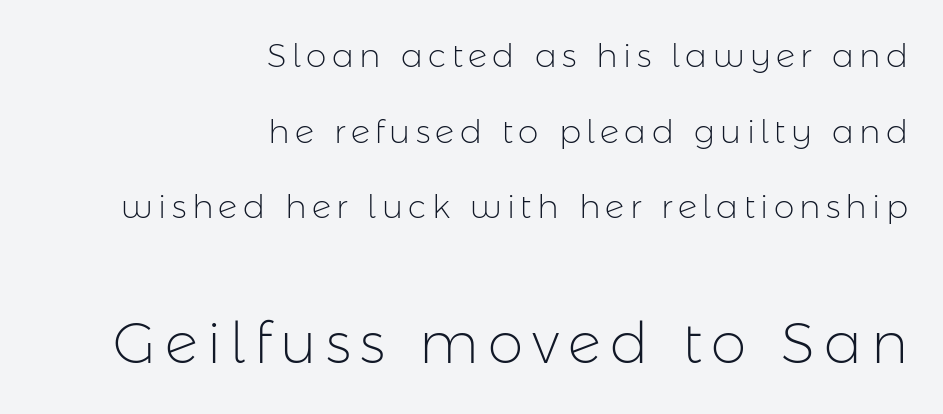
Q: Is the text bold? A: No.
Q: Is the text italic (slanted)? A: No, it is upright.
Q: Is the typeface a serif or a sans-serif typeface? A: Sans-serif.
Q: Is the text underlined? A: No.
Q: How is the paragraph aligned? A: Right-aligned.
Q: Is the spacing between lines tight, normal or loose? A: Loose.
Q: Which block of text is set in a larger size, the first (top) or the second (bottom)? A: The second (bottom) one.
Q: Width (condensed, normal, or wide)? A: Normal.
Q: Stroke contrast? A: Low.
Q: x-height? A: Medium.
Q: Monospaced? A: No.
